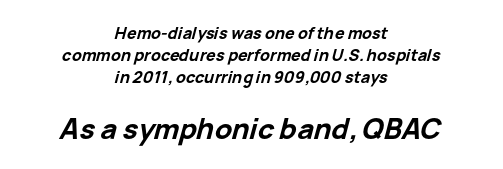
The image shows 28 px bold type, italic (leaning right); set centered, normal line spacing (1.36x), normal letter spacing, not underlined; the second (bottom) block is 1.75x larger; low stroke contrast and a medium x-height.
